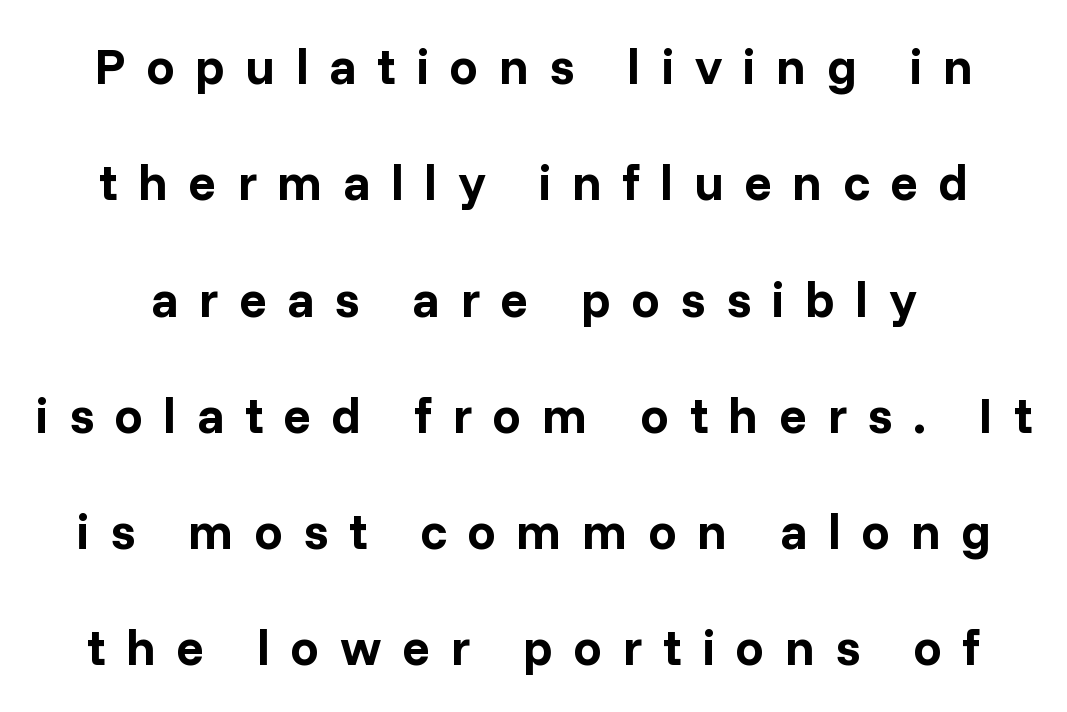
Note the varied advance widths — an 'i' is clearly narrower than an 'm'. In terms of letterspacing, this is a distinctly airy, spread setting. Strong, thick strokes mark this as bold type. The designer dialed line spacing up above the default. Examine the stroke ends and you'll find no serifs. Descender tails drop into unmarked territory.
